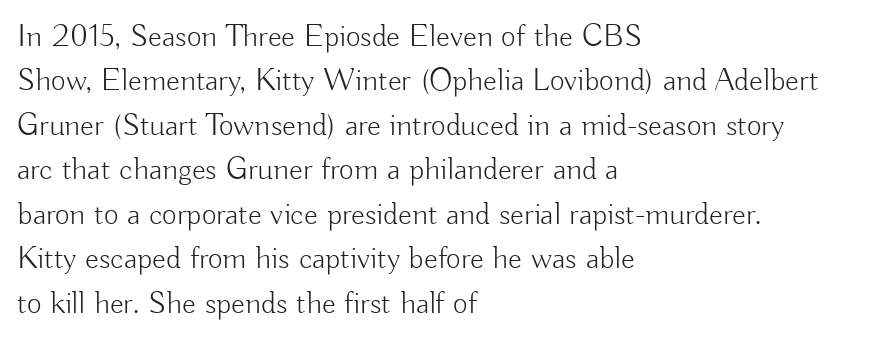
A typesetter would call this zero additional tracking. If you drew a line through each stem, it would be perfectly vertical. Notice how the passage keeps a crisp vertical edge on the left only. A typesetter would label this face a sans. You could not count columns in this text — the font is proportionally spaced.
